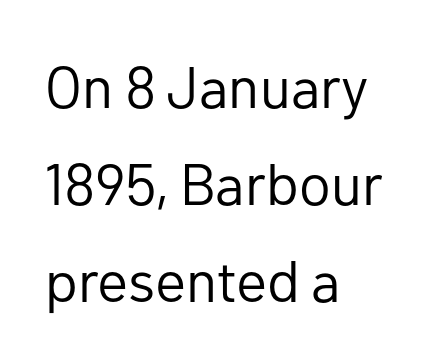
Q: Is the text bold? A: No.
Q: Is the text italic (slanted)? A: No, it is upright.
Q: Is the typeface a serif or a sans-serif typeface? A: Sans-serif.
Q: Is the text underlined? A: No.
Q: How is the paragraph aligned? A: Left-aligned.
Q: Is the spacing between letters normal or unusually wide? A: Normal.
Q: Is the spacing between lines tight, normal or loose? A: Normal.
Q: Width (condensed, normal, or wide)? A: Normal.
Q: Stroke contrast? A: Low.
Q: x-height? A: Medium.
Q: Monospaced? A: No.
